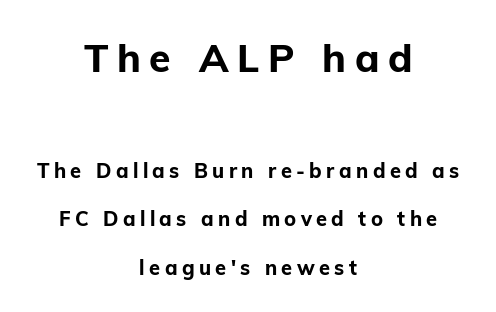
Baseline-to-baseline distance is far greater than the letter height. The font is running at its bold setting. Notice how the stems are strictly vertical — no italics here. Quick note: underline off.
